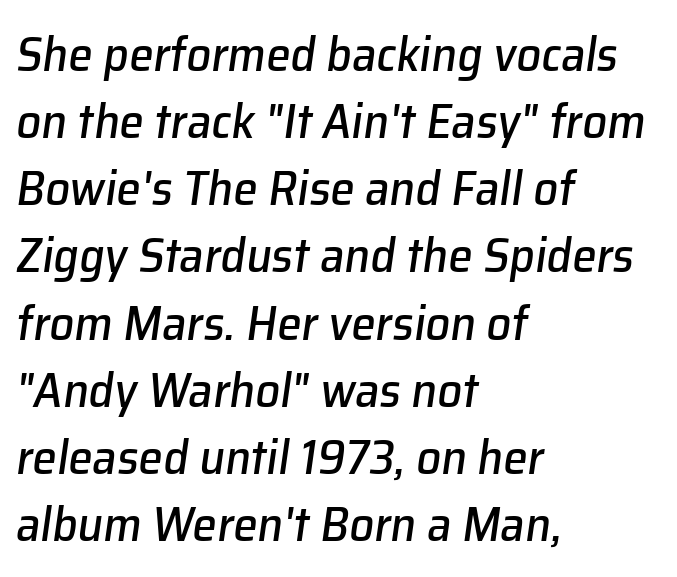
{"italic": "yes", "lean": "right", "slant_degrees": 8, "width": "normal", "stroke_contrast": "low", "x_height": "medium", "monospaced": "no", "underline": "no", "align": "left", "line_spacing": "normal", "line_spacing_ratio": 1.37, "letter_spacing": "normal", "letter_spacing_em": 0.0, "glyph_px": 49}
